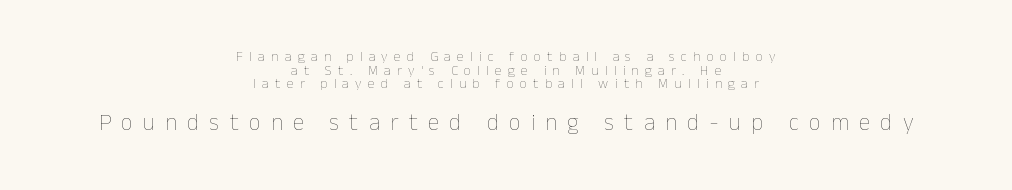
{"italic": "no", "bold": "no", "underline": "no", "align": "center", "line_spacing": "tight", "line_spacing_ratio": 0.98, "letter_spacing": "wide", "letter_spacing_em": 0.45, "larger_block": "second", "size_ratio": 1.64, "glyph_px": 23}
